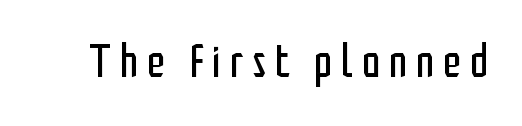
The image shows 47 px regular-weight, condensed sans-serif type, upright; set not underlined; low stroke contrast and a medium x-height.
